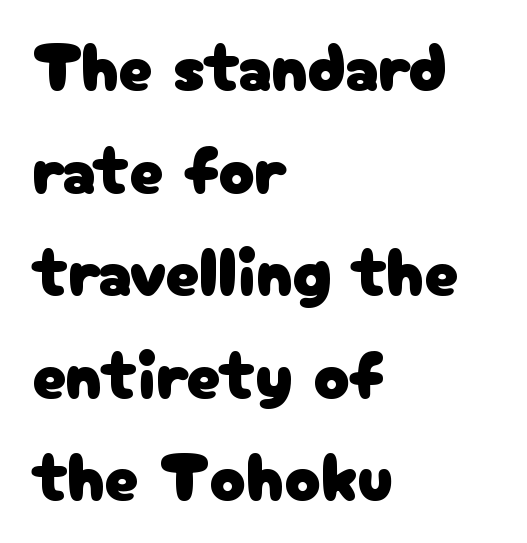
The image shows 67 px sans-serif type, upright; set left-aligned, normal line spacing (1.53x), normal letter spacing, not underlined; low stroke contrast and a medium x-height.
